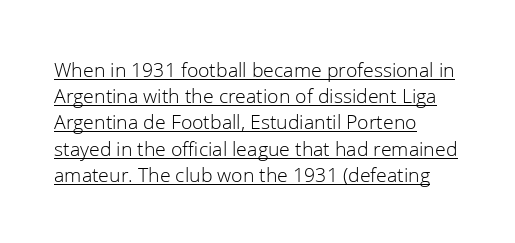
These lines are set flush left with a ragged right edge. Check the space under the baseline: a stroke is drawn there. The typography opts for an upright posture over an oblique one. Unbolded letterforms with no extra heft. In terms of letterspacing, this is plain default setting.
